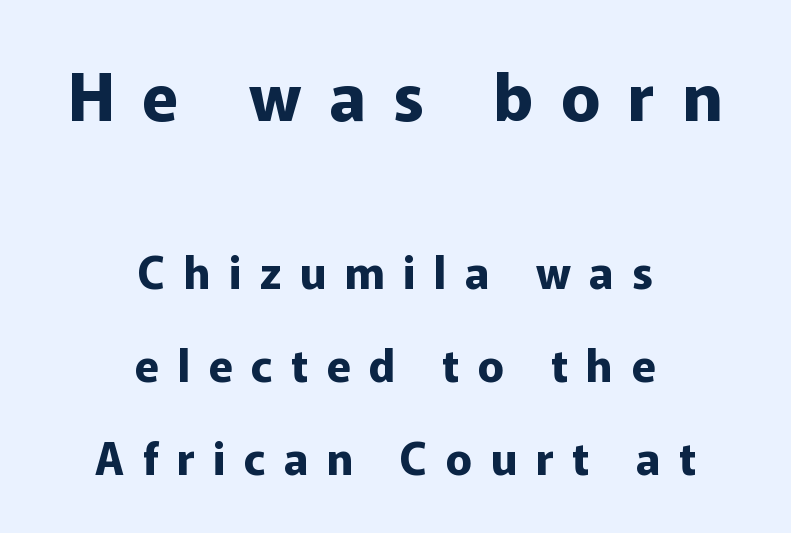
{"serif": "no", "italic": "no", "bold": "yes", "weight": "bold", "width": "normal", "stroke_contrast": "low", "x_height": "medium", "monospaced": "no", "underline": "no", "align": "center", "line_spacing": "loose", "line_spacing_ratio": 2.12, "letter_spacing": "wide", "letter_spacing_em": 0.42, "larger_block": "first", "size_ratio": 1.5, "glyph_px": 66}
